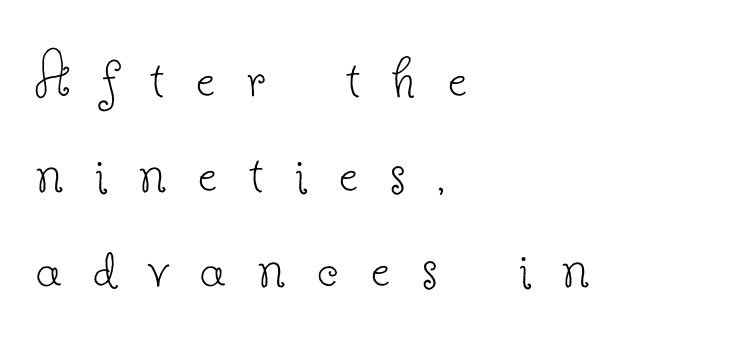
{"serif": "yes", "italic": "no", "bold": "no", "weight": "thin", "width": "normal", "stroke_contrast": "low", "x_height": "small", "monospaced": "no", "underline": "no", "align": "left", "line_spacing": "normal", "line_spacing_ratio": 1.42, "letter_spacing": "wide", "letter_spacing_em": 0.48, "glyph_px": 67}
